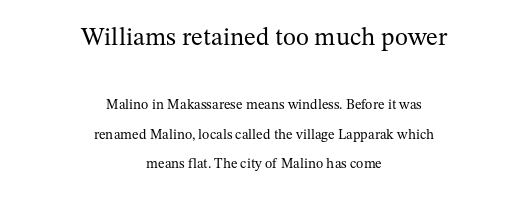
Is the block centered? Yes — each line is placed symmetrically about the middle. Short note: letters normally spaced. Students, observe: this is what heavily led, spacious text looks like. Every stem runs plumb, perpendicular to the baseline. Counters stay open thanks to moderate or lighter strokes. Only glyphs here, with clear space below each row.
